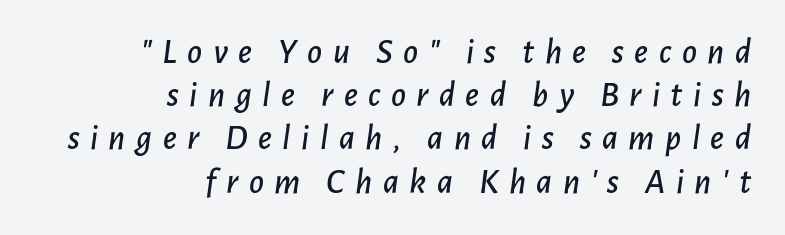
Q: Is the text italic (slanted)? A: Yes, it leans right by about 7 degrees.
Q: Is the text underlined? A: No.
Q: How is the paragraph aligned? A: Right-aligned.
Q: Is the spacing between letters normal or unusually wide? A: Unusually wide.
Q: Width (condensed, normal, or wide)? A: Normal.
Q: Stroke contrast? A: Low.
Q: x-height? A: Medium.
Q: Monospaced? A: No.
